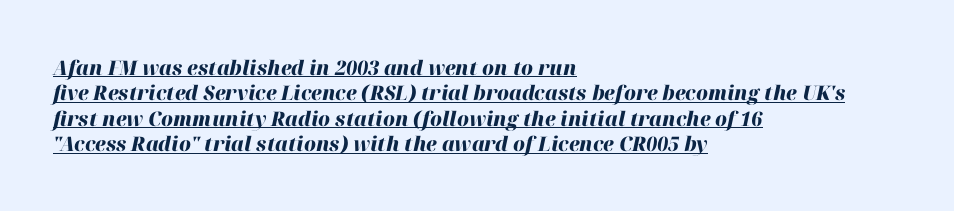
Q: Is the text bold? A: Yes.
Q: Is the text italic (slanted)? A: Yes, it leans right by about 12 degrees.
Q: Is the text underlined? A: Yes.
Q: How is the paragraph aligned? A: Left-aligned.
Q: Is the spacing between letters normal or unusually wide? A: Normal.
Q: Is the spacing between lines tight, normal or loose? A: Normal.
